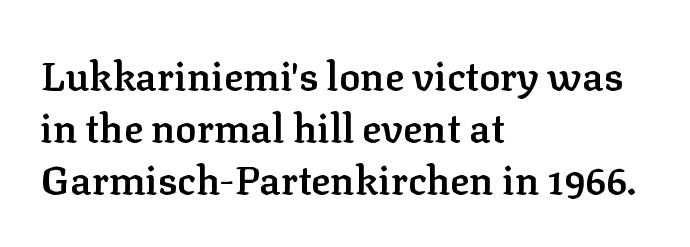
The image shows 40 px semibold serif type, upright; set left-aligned, normal line spacing (1.3x), normal letter spacing, not underlined; low stroke contrast and a medium x-height.
